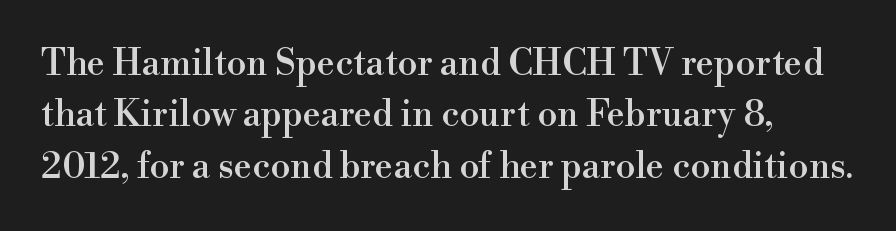
The image shows 36 px serif type, upright; set left-aligned, normal line spacing (1.43x), normal letter spacing, not underlined; a small x-height.
